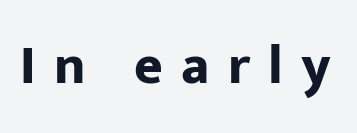
{"serif": "no", "italic": "no", "bold": "yes", "weight": "bold", "width": "normal", "stroke_contrast": "low", "x_height": "medium", "monospaced": "no", "underline": "no", "letter_spacing": "wide", "letter_spacing_em": 0.33, "glyph_px": 55}
